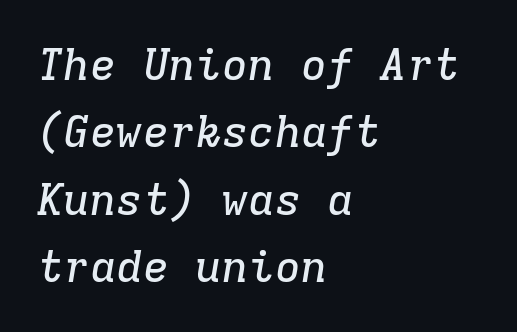
Q: Is the text italic (slanted)? A: Yes, it leans right by about 9 degrees.
Q: Is the typeface a serif or a sans-serif typeface? A: Serif.
Q: Is the text underlined? A: No.
Q: How is the paragraph aligned? A: Left-aligned.
Q: Is the spacing between letters normal or unusually wide? A: Normal.
Q: Is the spacing between lines tight, normal or loose? A: Normal.
Q: Width (condensed, normal, or wide)? A: Normal.
Q: Stroke contrast? A: Low.
Q: x-height? A: Medium.
Q: Monospaced? A: Yes.
